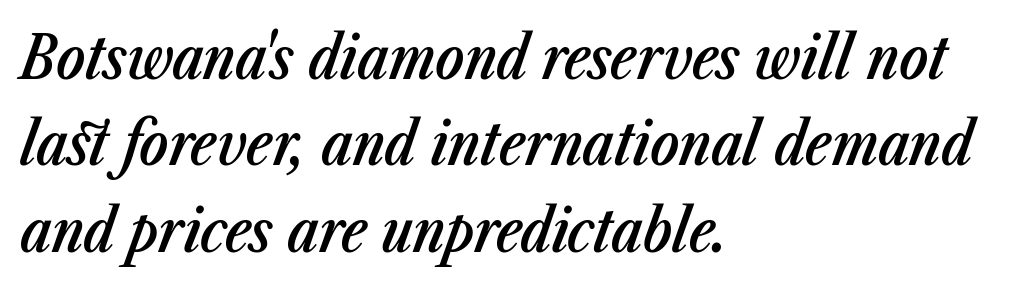
The vertical gap from one line to the next is medium. Yep, that's italic — everything's leaning. Underlining? Definitely not there. Caption: multi-line text, flush left, ragged right. In terms of weight, the rendering is demibold, just under bold. A typesetter would call this proportional, since set widths differ per character.
